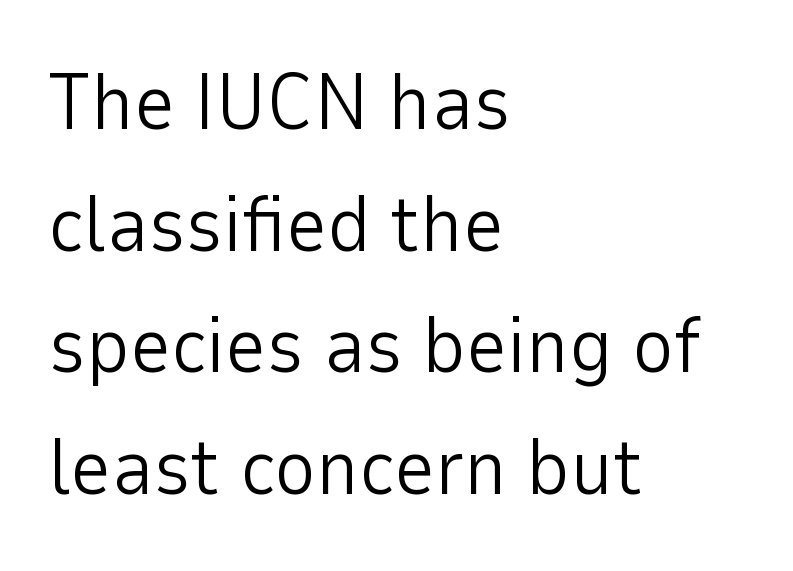
Q: Is the text bold? A: No.
Q: Is the text italic (slanted)? A: No, it is upright.
Q: Is the typeface a serif or a sans-serif typeface? A: Sans-serif.
Q: Is the text underlined? A: No.
Q: How is the paragraph aligned? A: Left-aligned.
Q: Is the spacing between letters normal or unusually wide? A: Normal.
Q: Is the spacing between lines tight, normal or loose? A: Normal.
Q: Width (condensed, normal, or wide)? A: Normal.
Q: Stroke contrast? A: Low.
Q: x-height? A: Medium.
Q: Monospaced? A: No.
